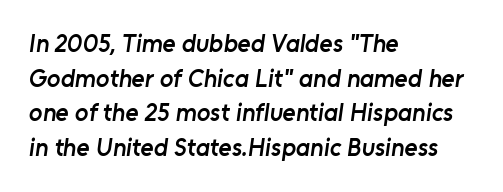
{"bold": "semi", "underline": "no", "align": "left", "line_spacing": "normal", "line_spacing_ratio": 1.39, "letter_spacing": "normal", "letter_spacing_em": 0.0, "glyph_px": 25}
